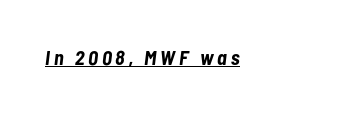
{"italic": "yes", "lean": "right", "slant_degrees": 7, "bold": "yes", "underline": "yes", "glyph_px": 20}
